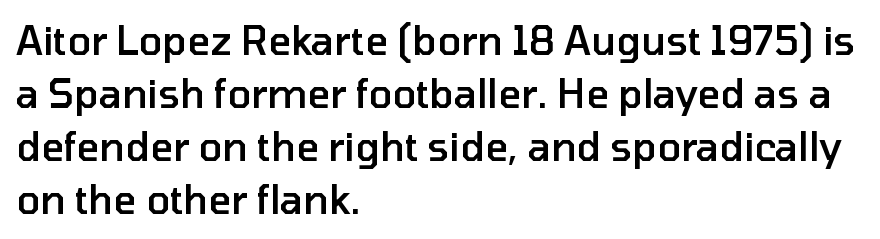
The image shows 39 px semibold sans-serif type, upright; set left-aligned, normal line spacing (1.36x), normal letter spacing, not underlined; low stroke contrast and a medium x-height.
